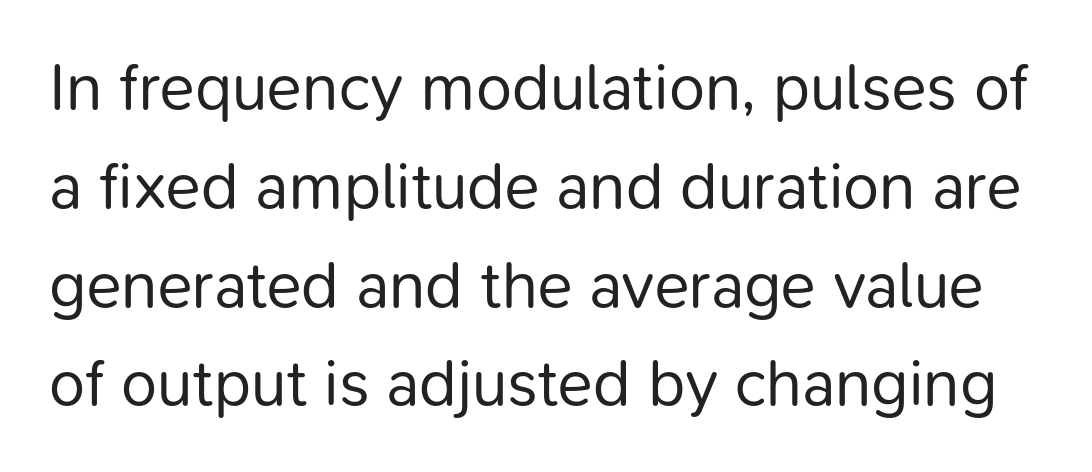
Q: Is the text bold? A: No.
Q: Is the text italic (slanted)? A: No, it is upright.
Q: Is the typeface a serif or a sans-serif typeface? A: Sans-serif.
Q: Is the text underlined? A: No.
Q: Is the spacing between letters normal or unusually wide? A: Normal.
Q: Is the spacing between lines tight, normal or loose? A: Normal.
Q: Width (condensed, normal, or wide)? A: Normal.
Q: Stroke contrast? A: Low.
Q: x-height? A: Medium.
Q: Monospaced? A: No.
